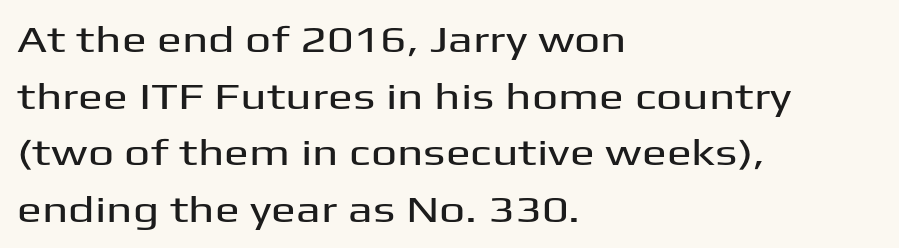
Beneath every word, the page is bare. The lettering holds an erect, upright posture throughout. Serifs: no, the terminals of the letterforms are clean. The ragged edge is on the right, which tells us the setting is flush left. These lines keep a tight, regular rhythm from letter to letter.
